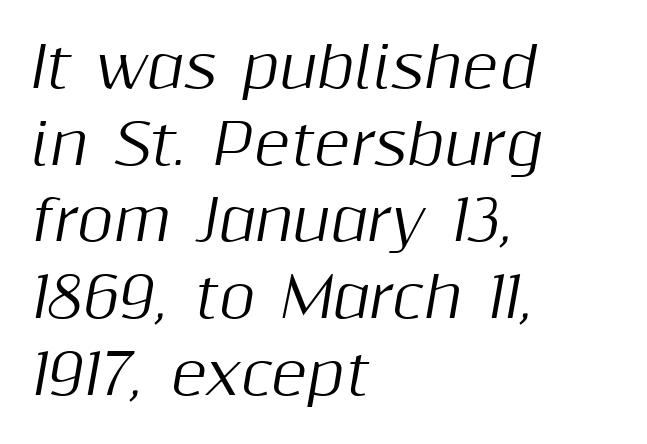
Q: Is the text italic (slanted)? A: Yes, it leans right by about 10 degrees.
Q: Is the text underlined? A: No.
Q: How is the paragraph aligned? A: Left-aligned.
Q: Is the spacing between letters normal or unusually wide? A: Normal.
Q: Is the spacing between lines tight, normal or loose? A: Normal.
Q: Width (condensed, normal, or wide)? A: Normal.
Q: Stroke contrast? A: Medium.
Q: x-height? A: Medium.
Q: Monospaced? A: No.
